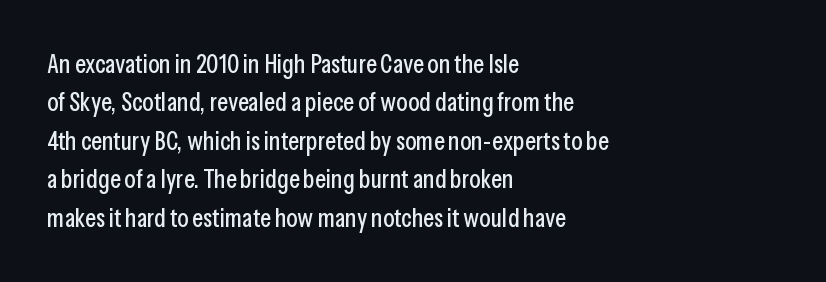
These lines keep a tight, regular rhythm from letter to letter. A student would call this left alignment; a typographer would say flush left, rag right. Descenders are the only things crossing below the line. Evenly set lines give the paragraph a standard silhouette. Ordinary non-slanted type is in use.
